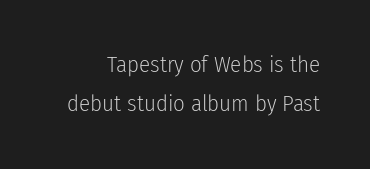
Q: Is the text bold? A: No.
Q: Is the text italic (slanted)? A: No, it is upright.
Q: Is the text underlined? A: No.
Q: Is the spacing between letters normal or unusually wide? A: Normal.
